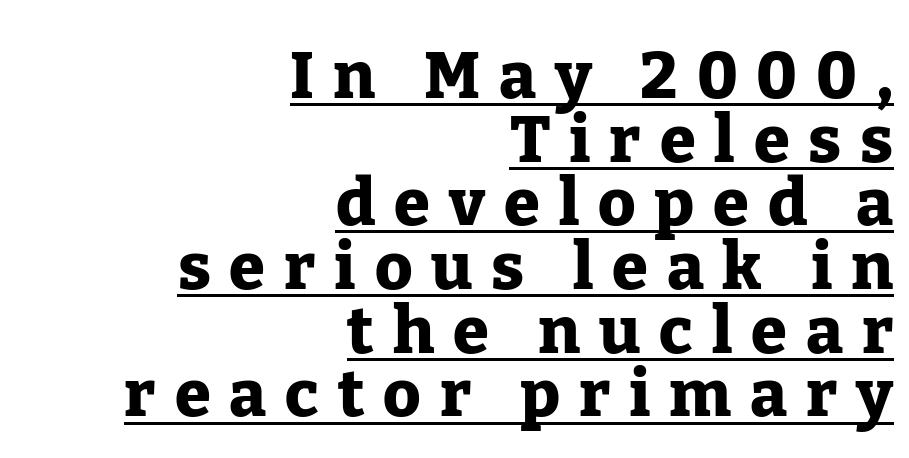
{"serif": "yes", "italic": "no", "bold": "yes", "weight": "heavy", "width": "normal", "stroke_contrast": "low", "x_height": "medium", "monospaced": "no", "underline": "yes", "align": "right", "line_spacing": "tight", "line_spacing_ratio": 0.98, "letter_spacing": "wide", "letter_spacing_em": 0.29, "glyph_px": 65}
